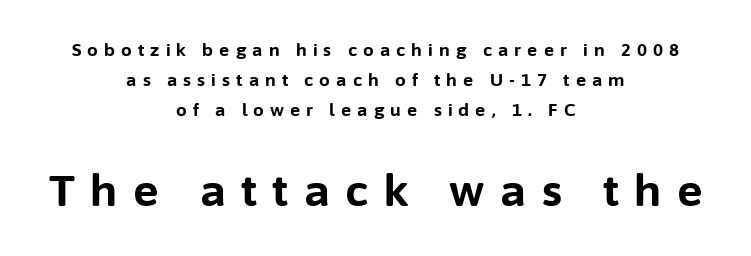
{"serif": "no", "italic": "no", "bold": "yes", "weight": "bold", "width": "normal", "stroke_contrast": "low", "x_height": "medium", "monospaced": "no", "underline": "no", "align": "center", "line_spacing_ratio": 1.77, "letter_spacing": "wide", "letter_spacing_em": 0.36, "larger_block": "second", "size_ratio": 2.53, "glyph_px": 43}
